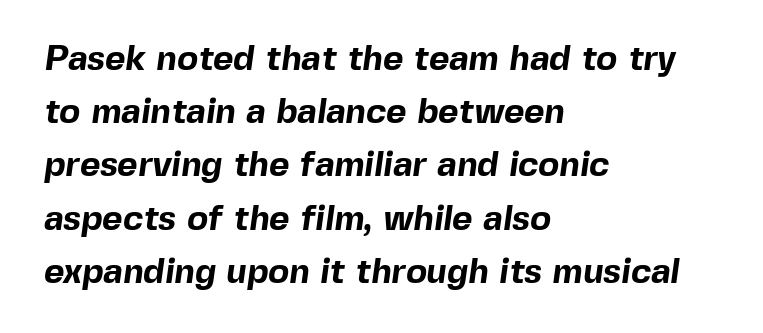
{"serif": "no", "bold": "yes", "weight": "bold", "width": "normal", "x_height": "medium", "monospaced": "no", "underline": "no", "align": "left", "line_spacing": "normal", "line_spacing_ratio": 1.52, "letter_spacing": "normal", "letter_spacing_em": 0.0, "glyph_px": 35}
